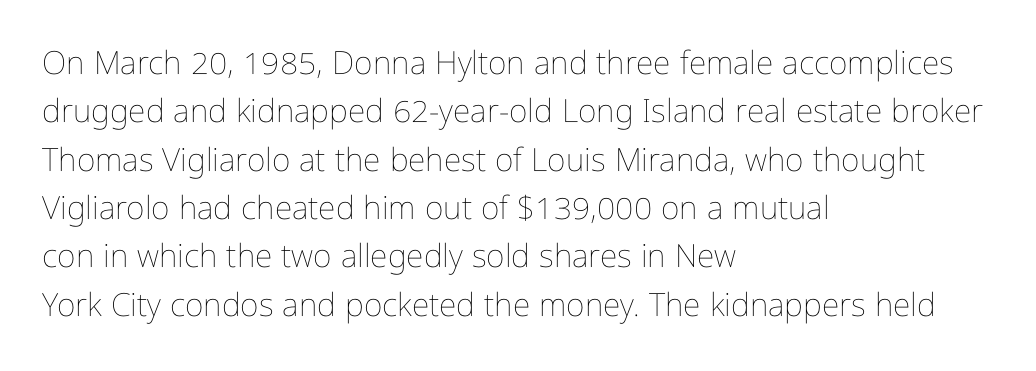
The image shows 32 px thin, condensed type, upright; set left-aligned, normal line spacing (1.51x), normal letter spacing, not underlined; low stroke contrast and a medium x-height.
